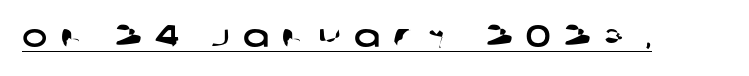
{"serif": "no", "width": "wide", "stroke_contrast": "low", "x_height": "large", "monospaced": "no", "underline": "yes", "letter_spacing": "wide", "letter_spacing_em": 0.42, "glyph_px": 31}
